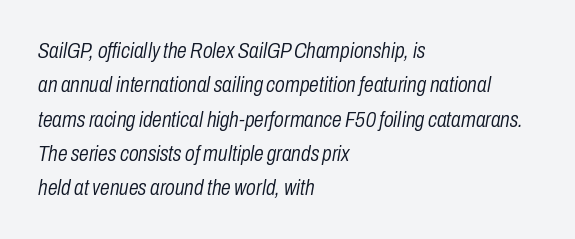
Observe the ordinary spacing: letters are neighbours, not strangers. Vertical spacing — default. Stem width sits at or under what a default text font uses. A typesetter would mark this as italic. Underlining? Definitely not there.
